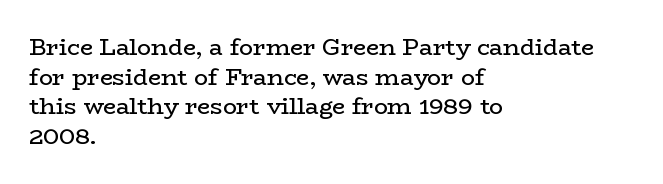
{"italic": "no", "bold": "no", "underline": "no", "align": "left", "line_spacing": "normal", "line_spacing_ratio": 1.29, "letter_spacing": "normal", "letter_spacing_em": 0.0, "glyph_px": 23}
